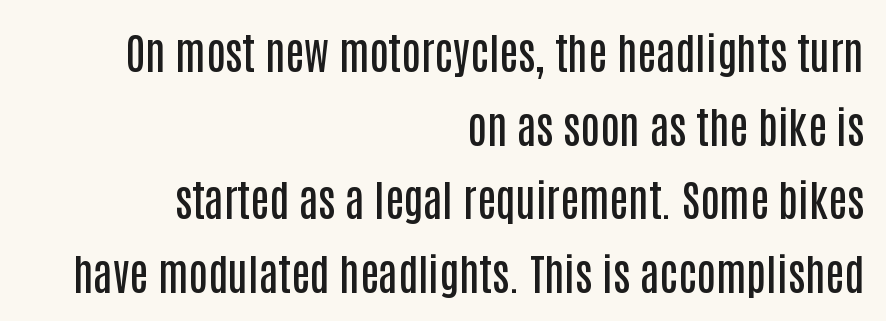
The image shows 43 px semibold, condensed sans-serif type, upright; set right-aligned, line spacing 1.71x, normal letter spacing, not underlined; low stroke contrast and a large x-height.
